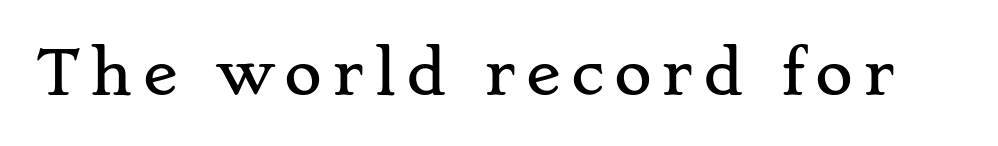
When letters stand straight like this, we call the style roman or upright. Examine the stroke ends and you'll spot serifs. Descenders hang freely into open space. This sample has the flowing, uneven cadence of proportional lettering.
